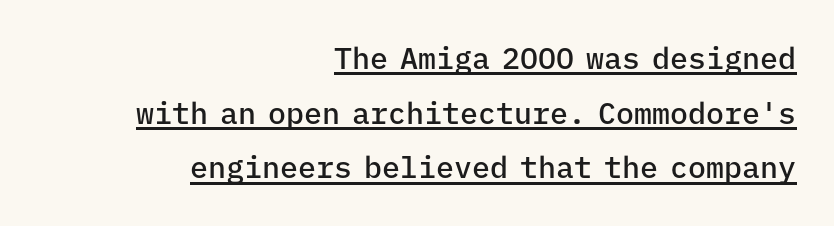
The image shows 30 px semibold sans-serif type, upright, monospaced; set right-aligned, line spacing 1.82x, normal letter spacing, underlined; low stroke contrast and a medium x-height.
